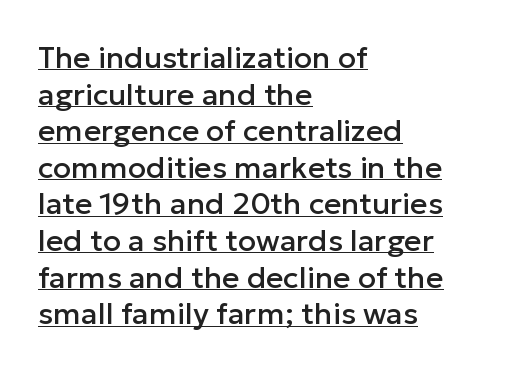
Nope, no serifs anywhere on these letters. The lettering holds an erect, upright posture throughout. This sample carries an underscore along the baseline area. One-word summary of the alignment: left. Nobody touched the tracking dial on this one.
